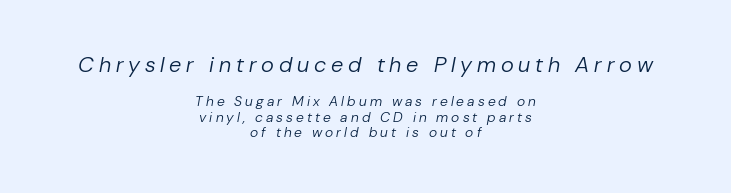
The text carries the slant typical of an italic or oblique font. How would I describe the line gaps? Narrow and economical. The more generous point size was reserved for the upper chunk. The whitespace from short lines is split evenly between both sides.
